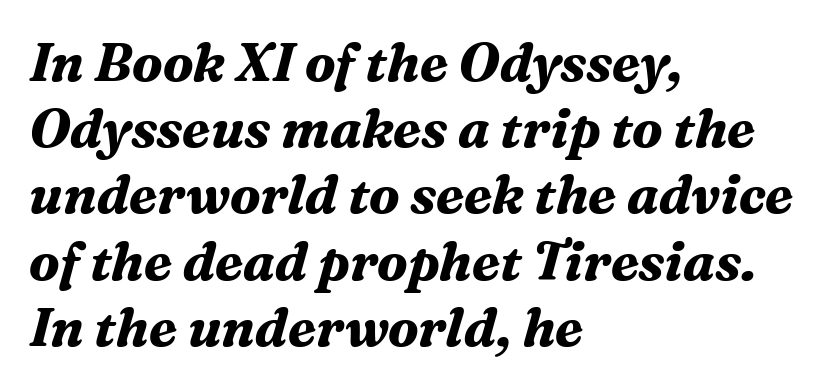
{"serif": "yes", "italic": "yes", "lean": "right", "slant_degrees": 16, "bold": "yes", "weight": "bold", "width": "normal", "stroke_contrast": "medium", "x_height": "medium", "monospaced": "no", "underline": "no", "align": "left", "line_spacing": "normal", "line_spacing_ratio": 1.25, "letter_spacing": "normal", "letter_spacing_em": 0.0, "glyph_px": 53}
